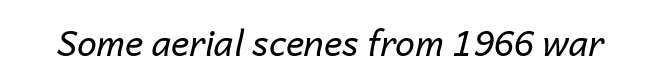
Q: Is the text bold? A: No.
Q: Is the text italic (slanted)? A: Yes, it leans right by about 14 degrees.
Q: Is the text underlined? A: No.
Q: Is the spacing between letters normal or unusually wide? A: Normal.
Q: Width (condensed, normal, or wide)? A: Normal.
Q: Stroke contrast? A: Low.
Q: x-height? A: Medium.
Q: Monospaced? A: No.
